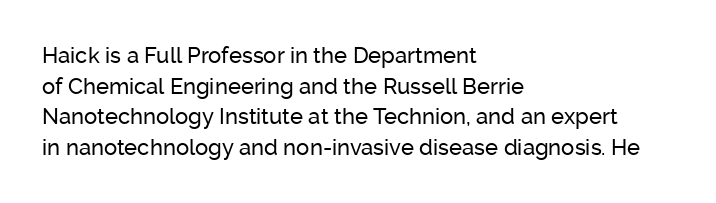
Q: Is the text italic (slanted)? A: No, it is upright.
Q: Is the text underlined? A: No.
Q: How is the paragraph aligned? A: Left-aligned.
Q: Is the spacing between letters normal or unusually wide? A: Normal.
Q: Is the spacing between lines tight, normal or loose? A: Normal.
